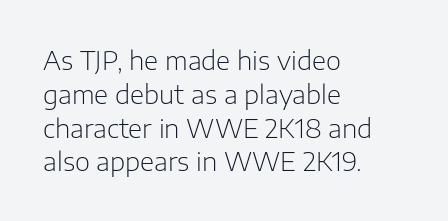
Descenders are the only things crossing below the line. Vertical strokes here are truly vertical. Compared with typical paragraphs, the rows here are spaced about the same. The setting favours the left margin, as ordinary paragraphs usually do.
